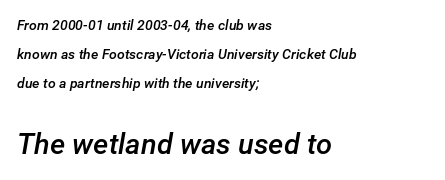
The image shows 29 px semibold type, italic (leaning right); set left-aligned, loose line spacing (2.07x), normal letter spacing, not underlined; the second (bottom) block is 2.07x larger; low stroke contrast and a medium x-height.
